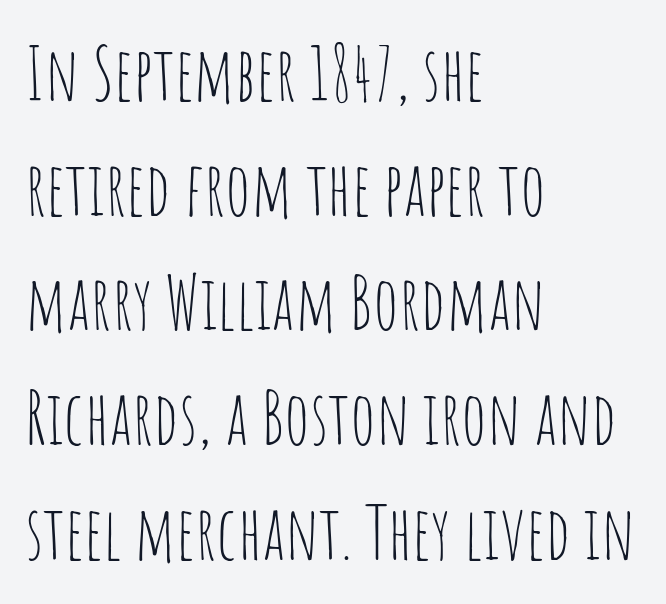
The image shows 74 px thin, condensed sans-serif type, upright; set left-aligned, normal line spacing (1.55x), normal letter spacing, not underlined; low stroke contrast and a large x-height.
